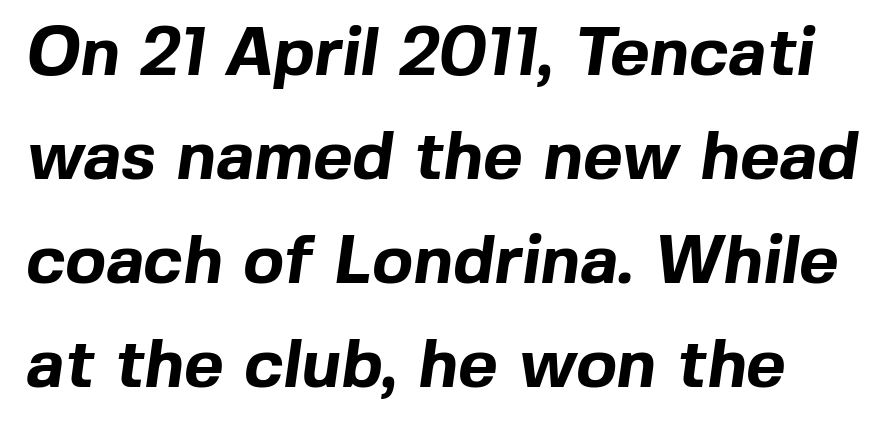
{"serif": "no", "bold": "yes", "weight": "bold", "width": "normal", "x_height": "medium", "monospaced": "no", "underline": "no", "line_spacing": "normal", "line_spacing_ratio": 1.53, "letter_spacing": "normal", "letter_spacing_em": 0.0, "glyph_px": 68}
